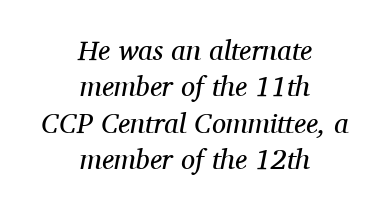
The image shows 28 px regular-weight serif type, italic (leaning right); set centered, normal line spacing (1.3x), normal letter spacing, not underlined; medium stroke contrast and a medium x-height.
